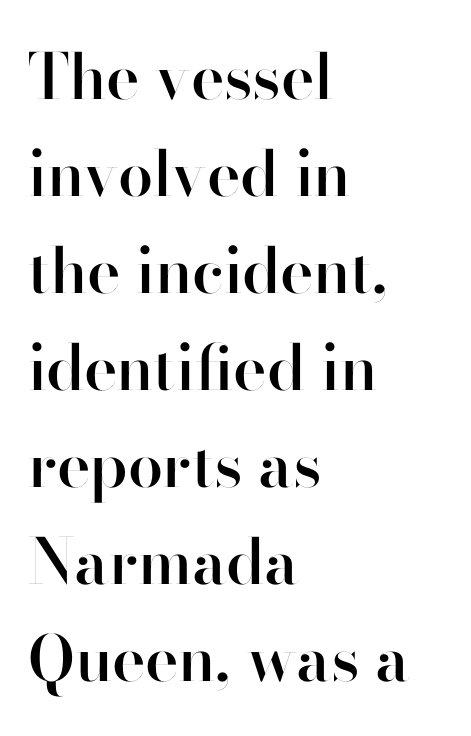
Each letter keeps its own natural width here, so spacing adapts to shape. Nope, no serifs anywhere on these letters. Posture: straight, roman, zero tilt. Nobody drew a line under any word here. Left-aligned paragraph, ragged on the right. Reading down the column, the eye jumps a familiar distance to each next line.
